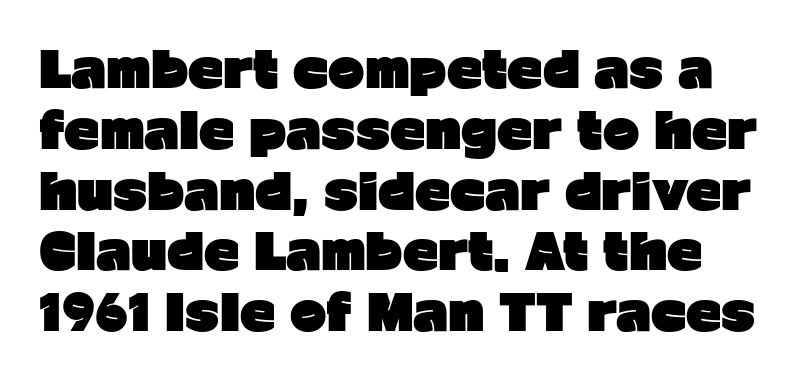
Q: Is the text bold? A: Yes.
Q: Is the text italic (slanted)? A: No, it is upright.
Q: Is the typeface a serif or a sans-serif typeface? A: Sans-serif.
Q: Is the text underlined? A: No.
Q: Is the spacing between letters normal or unusually wide? A: Normal.
Q: Width (condensed, normal, or wide)? A: Normal.
Q: Stroke contrast? A: Low.
Q: x-height? A: Medium.
Q: Monospaced? A: No.
